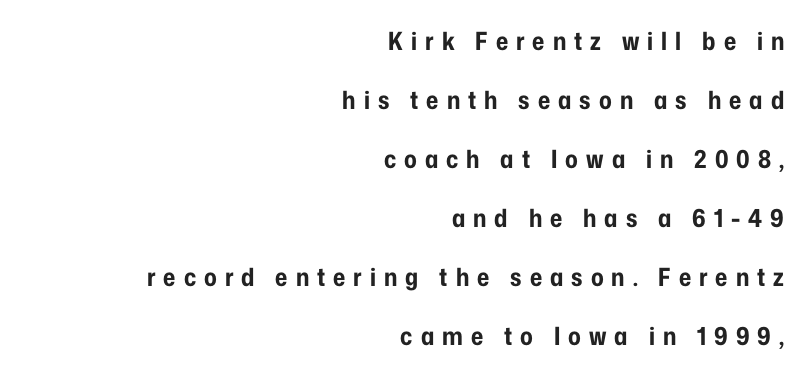
The image shows 25 px bold type, upright; set right-aligned, loose line spacing (2.36x), unusually wide letter spacing (+0.32 em), not underlined.
